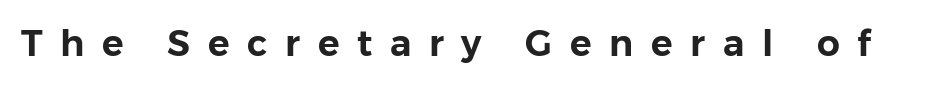
{"serif": "no", "italic": "no", "width": "normal", "stroke_contrast": "low", "x_height": "medium", "monospaced": "no", "underline": "no", "letter_spacing": "wide", "letter_spacing_em": 0.49, "glyph_px": 36}
